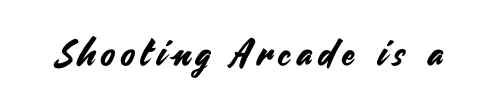
Q: Is the text italic (slanted)? A: Yes.
Q: Is the typeface a serif or a sans-serif typeface? A: Sans-serif.
Q: Is the text underlined? A: No.
Q: Width (condensed, normal, or wide)? A: Normal.
Q: Stroke contrast? A: Medium.
Q: x-height? A: Small.
Q: Monospaced? A: No.
